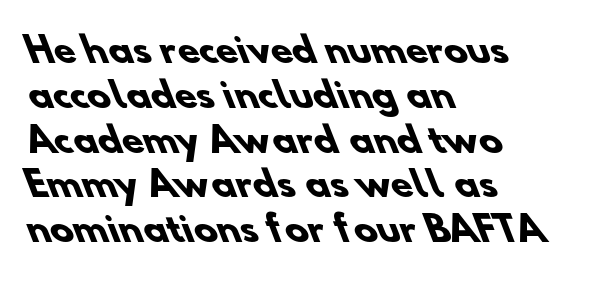
A typesetter would call this proportional, since set widths differ per character. The passage shown is typeset with a sans-serif family. Baseline-to-baseline distance is the conventional proportion of letter height. Every row of glyphs begins at an identical x-position on the left.
